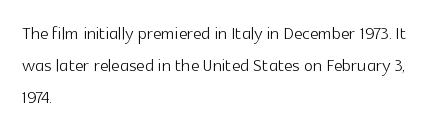
Q: Is the text bold? A: No.
Q: Is the text italic (slanted)? A: No, it is upright.
Q: Is the text underlined? A: No.
Q: How is the paragraph aligned? A: Left-aligned.
Q: Is the spacing between letters normal or unusually wide? A: Normal.
Q: Is the spacing between lines tight, normal or loose? A: Normal.
